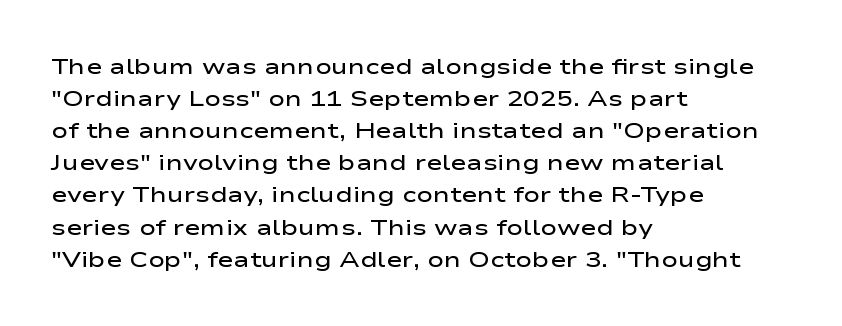
The image shows 22 px text type, upright; set left-aligned, normal line spacing (1.46x), normal letter spacing, not underlined.
